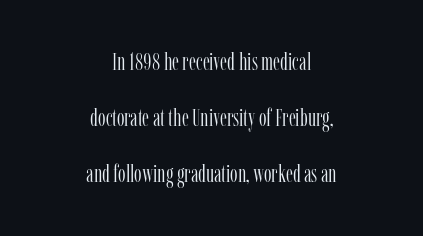
{"italic": "no", "bold": "no", "underline": "no", "align": "center", "line_spacing": "loose", "line_spacing_ratio": 2.34, "letter_spacing": "normal", "letter_spacing_em": 0.0, "glyph_px": 24}
